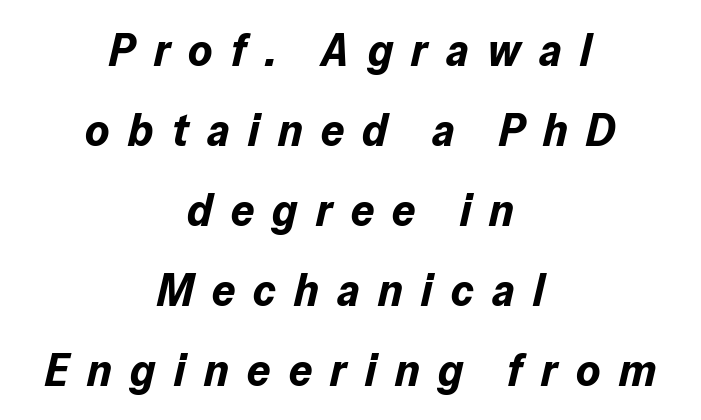
Q: Is the text bold? A: Yes.
Q: Is the text italic (slanted)? A: Yes, it leans right by about 13 degrees.
Q: Is the text underlined? A: No.
Q: How is the paragraph aligned? A: Centered.
Q: Is the spacing between letters normal or unusually wide? A: Unusually wide.
Q: Width (condensed, normal, or wide)? A: Normal.
Q: Stroke contrast? A: Low.
Q: x-height? A: Medium.
Q: Monospaced? A: No.
